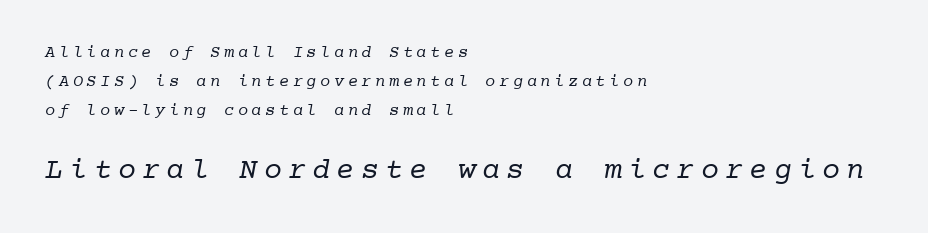
What kind of face is this? One with serifs. The zone under the glyphs is completely vacant. The more generous point size was reserved for the lower chunk. Every character here occupies the same horizontal width, giving the sample a typewriter-like rhythm. The gaps between neighbouring characters are conspicuously large.
